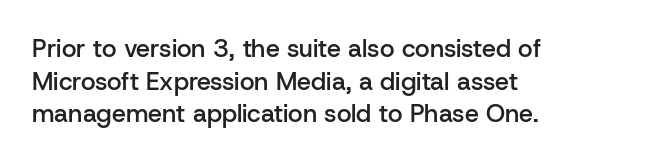
Short and long lines alike share a common starting point at left. Notice how the stems are strictly vertical — no italics here. Default kerning and tracking; the words read as compact shapes. Typesetter's note: demi weight, one step under bold.
